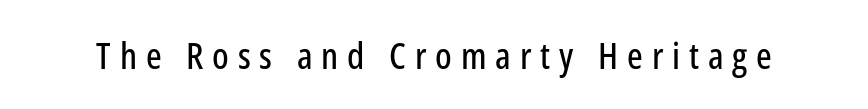
{"serif": "no", "italic": "no", "width": "condensed", "stroke_contrast": "low", "x_height": "medium", "monospaced": "no", "underline": "no", "letter_spacing": "wide", "letter_spacing_em": 0.24, "glyph_px": 37}
